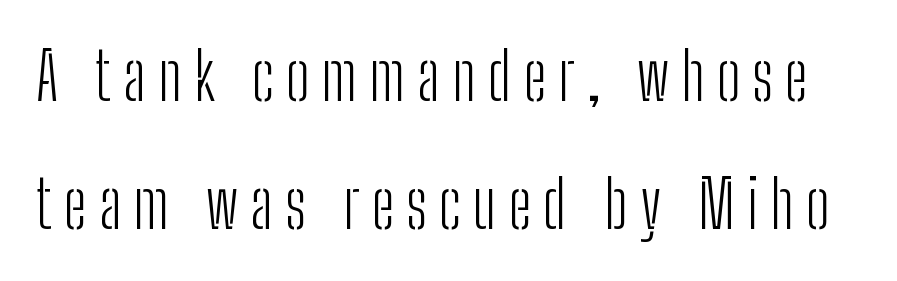
{"serif": "no", "italic": "no", "bold": "no", "weight": "light", "width": "condensed", "stroke_contrast": "low", "x_height": "medium", "monospaced": "no", "underline": "no", "line_spacing": "loose", "line_spacing_ratio": 1.94, "glyph_px": 66}
